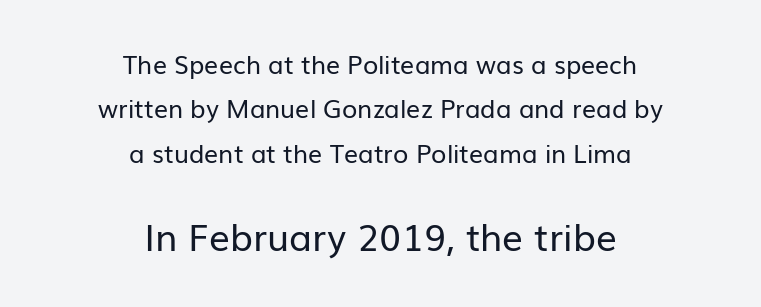
The more generous point size was reserved for the lower chunk. Quick note: underline off. Each letter keeps its own natural width here, so spacing adapts to shape. Typeset on center — no edge is straight. The typeface chosen for these lines omits serifs. The rendering keeps characters at their native spacing.
